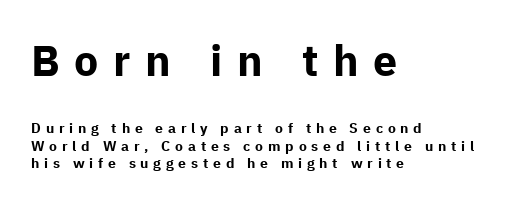
The image shows 43 px bold sans-serif type, upright; set left-aligned, line spacing 1.23x, unusually wide letter spacing (+0.34 em), not underlined; the first (top) block is 3.07x larger; low stroke contrast and a medium x-height.
